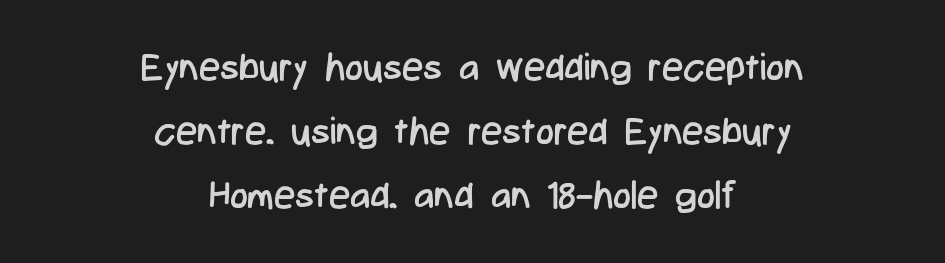
The image shows 38 px regular-weight, condensed sans-serif type, upright; set centered, normal line spacing (1.68x), normal letter spacing, not underlined; low stroke contrast and a medium x-height.
